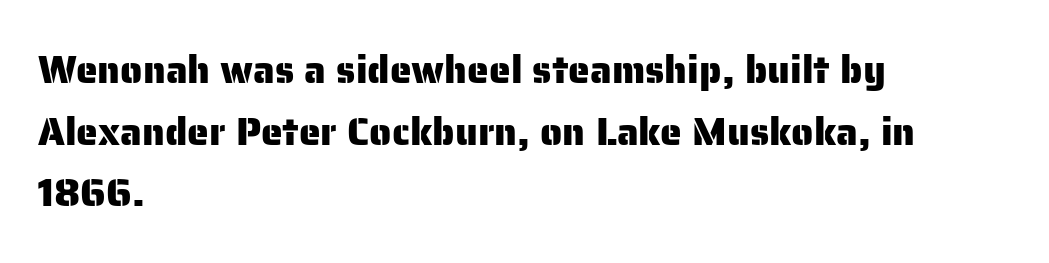
The image shows 39 px sans-serif type, upright; set left-aligned, normal line spacing (1.58x), normal letter spacing, not underlined; low stroke contrast and a medium x-height.
